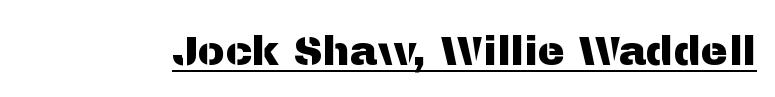
{"serif": "no", "italic": "no", "width": "normal", "stroke_contrast": "medium", "x_height": "medium", "monospaced": "no", "underline": "yes", "letter_spacing": "normal", "letter_spacing_em": 0.0, "glyph_px": 41}
